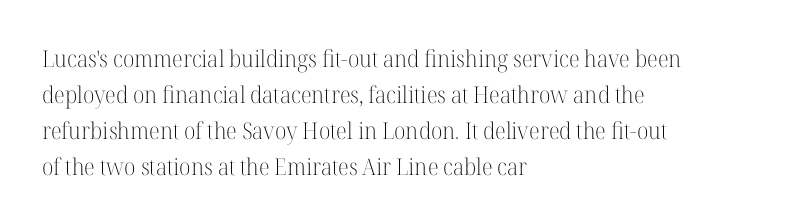
The foot of each line stays bare and open. It's the straight-up-and-down kind of type. The gaps between neighbouring characters are ordinary and unremarkable. A normal amount of white space separates one row of letters from the next. Typeset ragged right — the left edge is the straight one. Is the stroke heavy? The answer is a plain regular-or-lighter.
